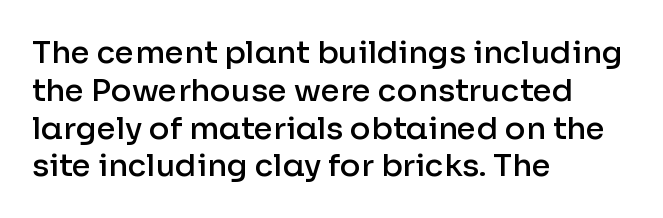
The image shows 31 px semibold sans-serif type, upright; set left-aligned, line spacing 1.22x, normal letter spacing, not underlined; low stroke contrast and a medium x-height.
